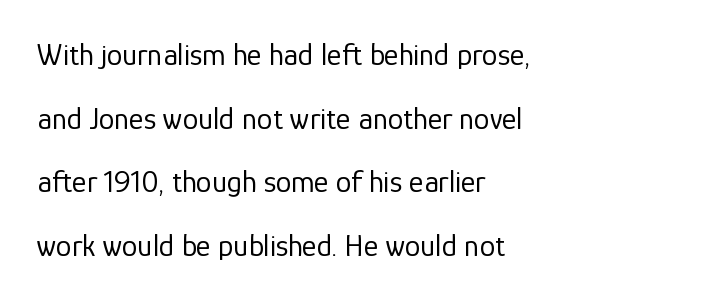
Quick note: interline space is abundant. Beneath every word, the page is bare. A typesetter would call this proportional, since set widths differ per character. In terms of letterspacing, this is plain default setting. Short and long lines alike share a common starting point at left. Notice how the stems are strictly vertical — no italics here.
